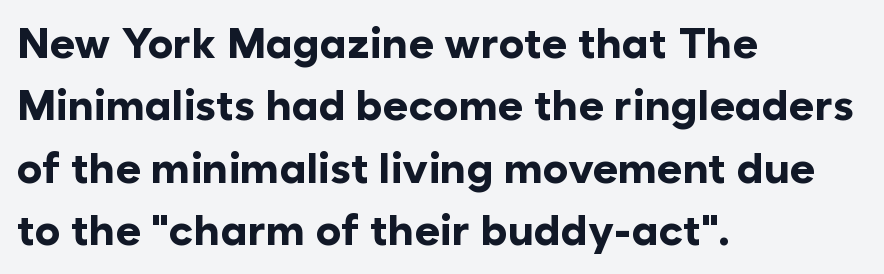
{"serif": "no", "italic": "no", "bold": "yes", "weight": "bold", "width": "normal", "stroke_contrast": "low", "x_height": "medium", "monospaced": "no", "underline": "no", "align": "left", "line_spacing": "normal", "line_spacing_ratio": 1.45, "letter_spacing": "normal", "letter_spacing_em": 0.0, "glyph_px": 43}
